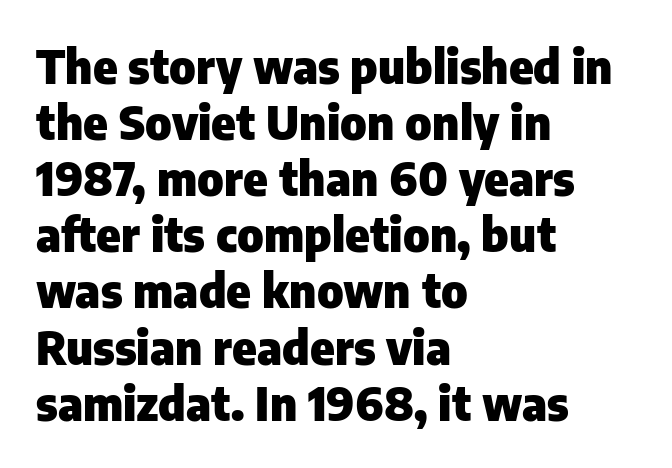
The image shows 46 px heavy sans-serif type, upright; set left-aligned, line spacing 1.22x, normal letter spacing, not underlined; low stroke contrast and a medium x-height.
